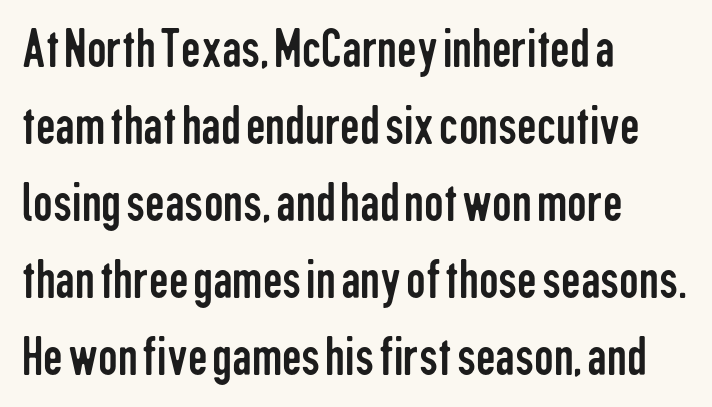
{"serif": "no", "italic": "no", "bold": "no", "weight": "regular", "width": "condensed", "stroke_contrast": "low", "x_height": "medium", "monospaced": "no", "underline": "no", "align": "left", "line_spacing": "normal", "line_spacing_ratio": 1.4, "letter_spacing": "normal", "letter_spacing_em": 0.0, "glyph_px": 55}
